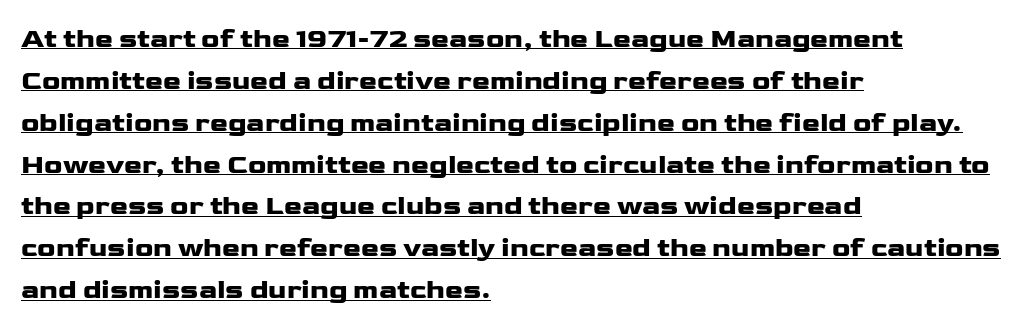
The image shows 27 px text type, upright; set left-aligned, normal line spacing (1.55x), normal letter spacing, underlined.
